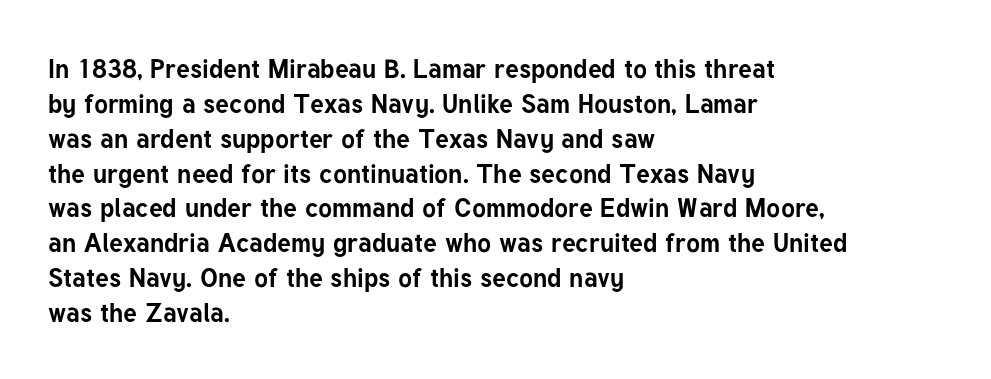
The baseline area is clear. The lines in this sample share a left origin and differ only in where they stop. The type is set solid horizontally, with unmodified tracking. Compared with typical paragraphs, the rows here are spaced about the same. Thick stems and heavy bowls — unmistakably bold. Ascenders rise straight up at ninety degrees.
